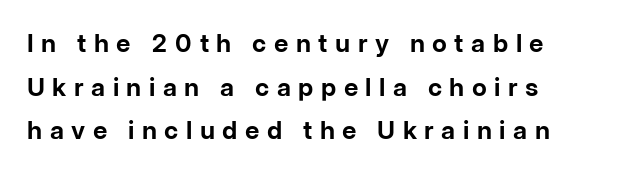
{"italic": "no", "bold": "yes", "underline": "no", "line_spacing_ratio": 1.75, "letter_spacing": "wide", "letter_spacing_em": 0.3, "glyph_px": 25}
